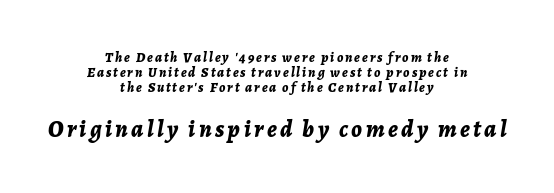
Q: Is the text bold? A: Yes.
Q: Is the text italic (slanted)? A: Yes, it leans right by about 7 degrees.
Q: Is the text underlined? A: No.
Q: How is the paragraph aligned? A: Centered.
Q: Is the spacing between lines tight, normal or loose? A: Tight.
Q: Which block of text is set in a larger size, the first (top) or the second (bottom)? A: The second (bottom) one.
